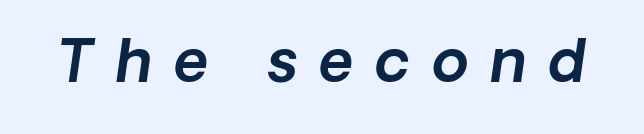
The image shows 59 px sans-serif type; set unusually wide letter spacing (+0.38 em), not underlined; a medium x-height.
